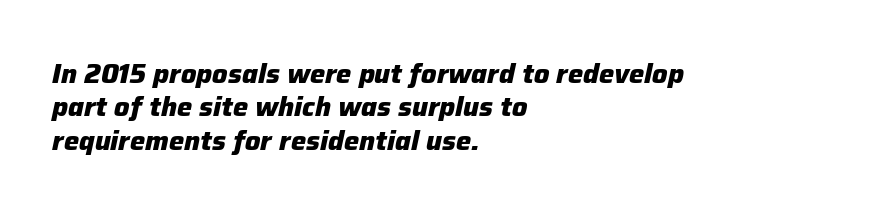
Between one letter and the next there's only the usual sliver of space. When letters slant like this, we call the style italic. The specimen omits any rule beneath the text block's lines. In terms of weight, the rendering is a true, heavy bold. A student would call this left alignment; a typographer would say flush left, rag right.
